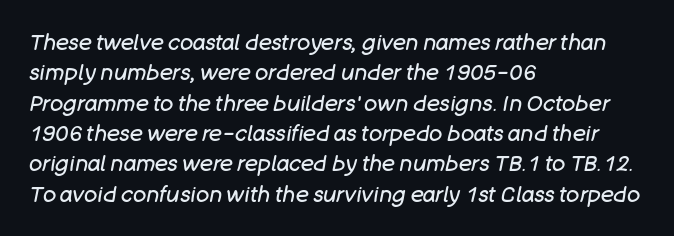
The image shows 22 px text type, italic (leaning right); set left-aligned, normal line spacing (1.38x), normal letter spacing, not underlined.
